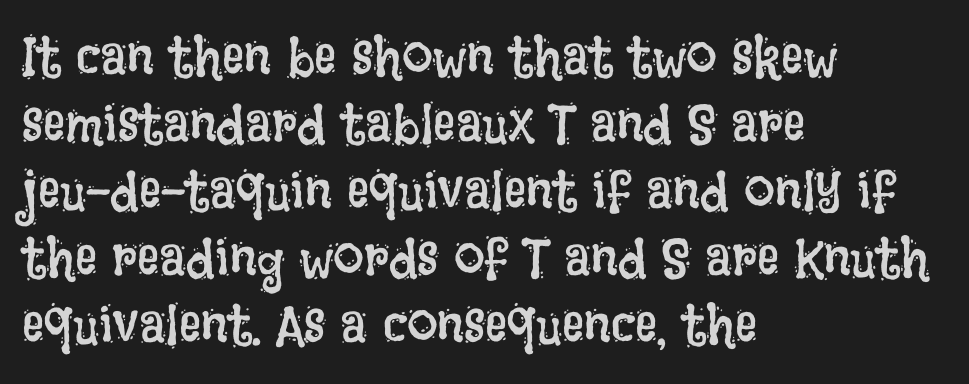
Bare-footed words on every line. A roman cut, with each character standing at attention. Do the characters align in a grid? No, the font is proportional. Caption: standard tracking, unaltered. Leftover space on each line is placed entirely after the last word.
